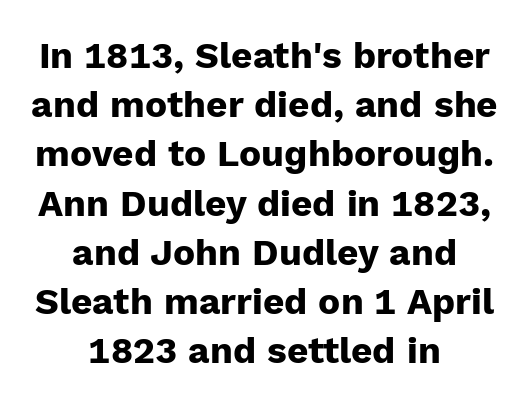
The image shows 37 px heavy sans-serif type, upright; set centered, normal line spacing (1.33x), normal letter spacing, not underlined; low stroke contrast and a medium x-height.
